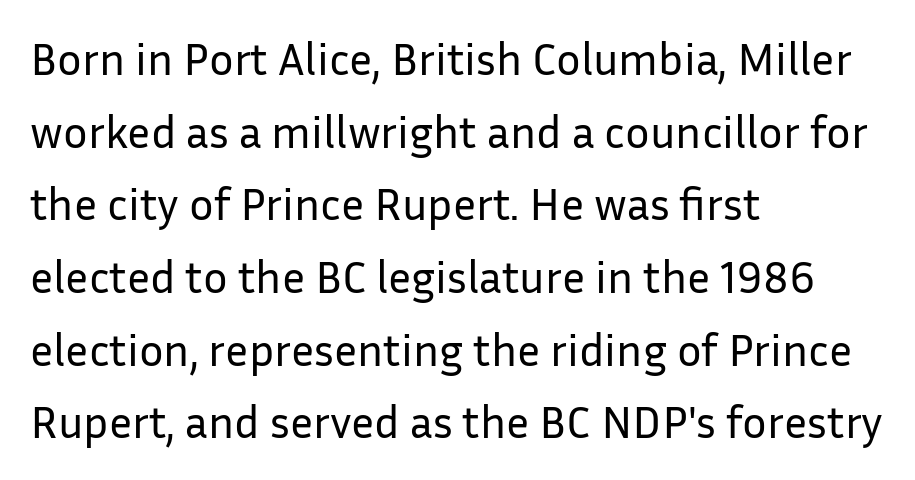
To sum up the face: it is a sans, with no serifs. Clear beneath every line of the passage. Caption: standard tracking, unaltered. A quiet, ordinary-to-light weight characterises the typeface. The letters advance in unequal steps, a hallmark of proportional type. These lines sit exactly where default settings would place them.
